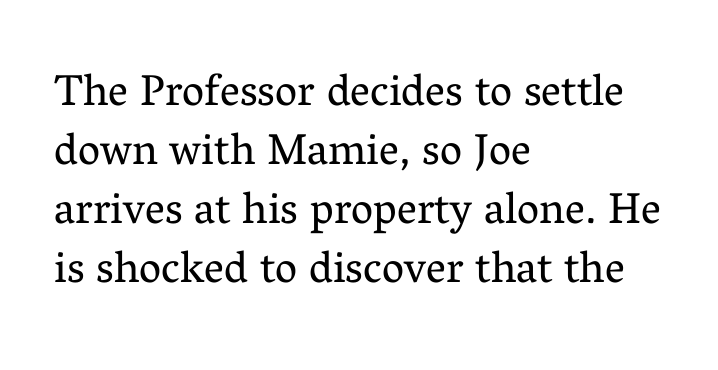
Q: Is the text bold? A: No.
Q: Is the text italic (slanted)? A: No, it is upright.
Q: Is the typeface a serif or a sans-serif typeface? A: Serif.
Q: Is the text underlined? A: No.
Q: How is the paragraph aligned? A: Left-aligned.
Q: Is the spacing between letters normal or unusually wide? A: Normal.
Q: Is the spacing between lines tight, normal or loose? A: Normal.
Q: Width (condensed, normal, or wide)? A: Normal.
Q: Stroke contrast? A: Medium.
Q: x-height? A: Medium.
Q: Monospaced? A: No.
